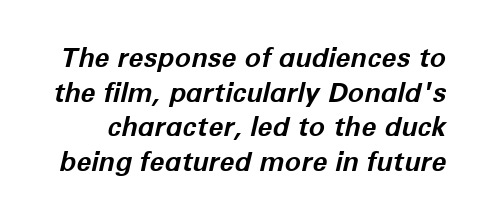
Q: Is the text bold? A: Yes.
Q: Is the text italic (slanted)? A: Yes, it leans right by about 12 degrees.
Q: Is the text underlined? A: No.
Q: Is the spacing between letters normal or unusually wide? A: Normal.
Q: Is the spacing between lines tight, normal or loose? A: Normal.
